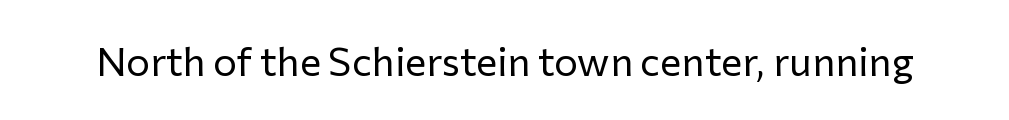
Q: Is the text bold? A: No.
Q: Is the text italic (slanted)? A: No, it is upright.
Q: Is the typeface a serif or a sans-serif typeface? A: Sans-serif.
Q: Is the text underlined? A: No.
Q: Is the spacing between letters normal or unusually wide? A: Normal.
Q: Width (condensed, normal, or wide)? A: Normal.
Q: Stroke contrast? A: Low.
Q: x-height? A: Medium.
Q: Monospaced? A: No.
